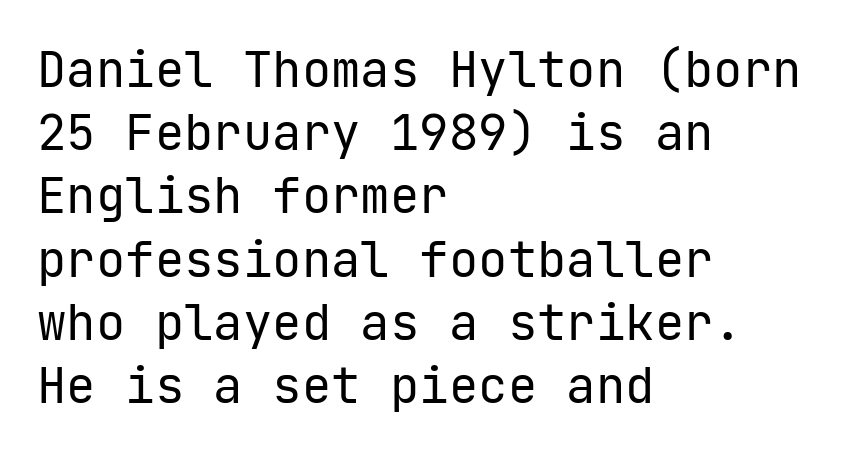
The image shows 49 px regular-weight sans-serif type, upright; set left-aligned, normal line spacing (1.29x), normal letter spacing, not underlined; low stroke contrast and a medium x-height.
